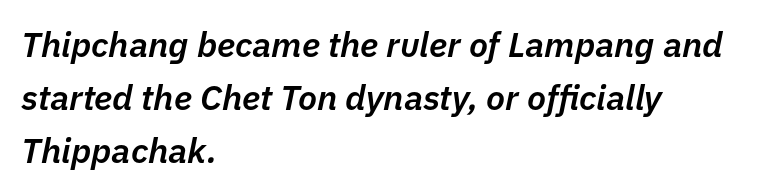
{"italic": "yes", "lean": "right", "slant_degrees": 11, "bold": "semi", "weight": "semibold", "width": "normal", "stroke_contrast": "low", "x_height": "medium", "monospaced": "no", "underline": "no", "align": "left", "line_spacing": "normal", "line_spacing_ratio": 1.52, "letter_spacing": "normal", "letter_spacing_em": 0.0, "glyph_px": 35}
